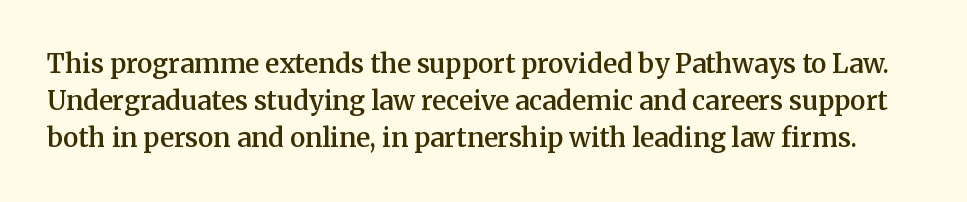
Only glyphs here, with clear space below each row. The horizontal fit of the characters is conventional and even. Every stem runs plumb, perpendicular to the baseline. Interline gaps are of average width in this sample.
